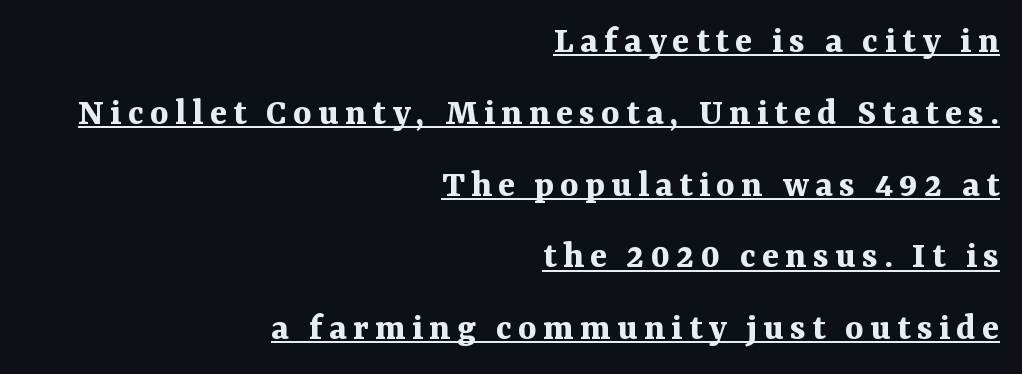
Q: Is the text bold? A: Yes.
Q: Is the text italic (slanted)? A: No, it is upright.
Q: Is the typeface a serif or a sans-serif typeface? A: Serif.
Q: Is the text underlined? A: Yes.
Q: How is the paragraph aligned? A: Right-aligned.
Q: Width (condensed, normal, or wide)? A: Normal.
Q: Stroke contrast? A: Medium.
Q: x-height? A: Medium.
Q: Monospaced? A: No.
